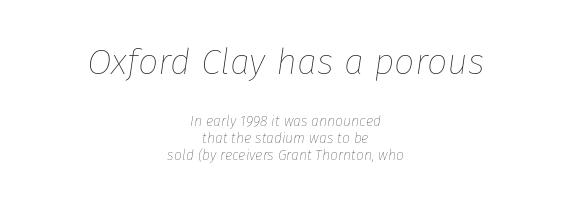
The image shows 36 px thin type, italic (leaning right); set centered, line spacing 1.2x, normal letter spacing, not underlined; the first (top) block is 2.57x larger; low stroke contrast and a medium x-height.
